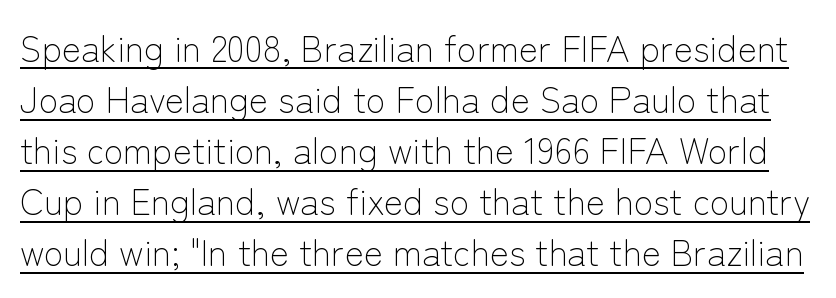
Baseline-to-baseline distance is the conventional proportion of letter height. Quick note: not italic, upright. Unlike a traditional serif, this face leaves its strokes unadorned. Nobody touched the tracking dial on this one.
